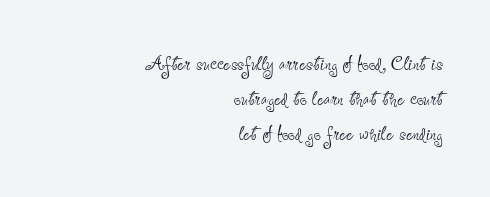
Q: Is the text bold? A: No.
Q: Is the text italic (slanted)? A: Yes.
Q: Is the text underlined? A: No.
Q: How is the paragraph aligned? A: Right-aligned.
Q: Is the spacing between letters normal or unusually wide? A: Normal.
Q: Is the spacing between lines tight, normal or loose? A: Normal.
